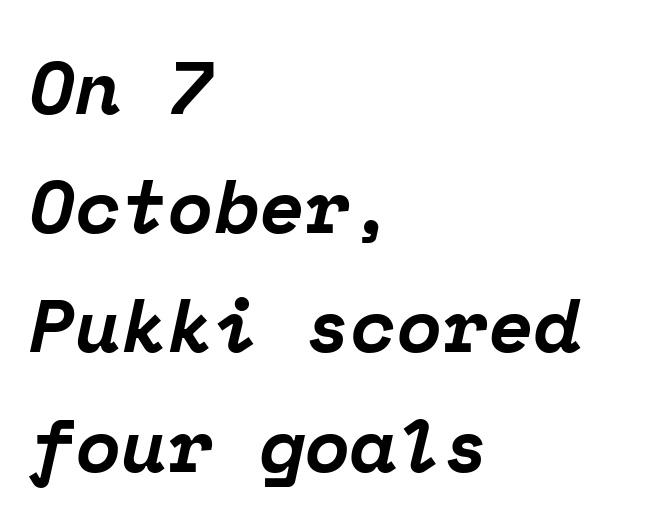
{"serif": "yes", "italic": "yes", "lean": "right", "slant_degrees": 12, "bold": "yes", "weight": "bold", "width": "normal", "stroke_contrast": "low", "x_height": "medium", "monospaced": "yes", "underline": "no", "align": "left", "line_spacing": "normal", "line_spacing_ratio": 1.59, "letter_spacing": "normal", "letter_spacing_em": 0.0, "glyph_px": 75}
